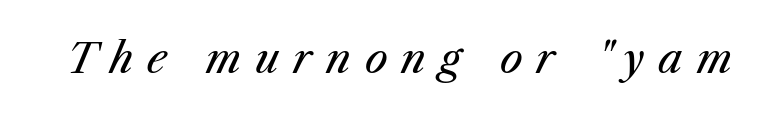
No extra ink here — the face is not bold. The string is rendered with underlining switched off. The typography opts for an oblique posture over an upright one. Spacing verdict: proportional, widths tailored to each character. How are the letters spaced? Widely, with obvious added tracking.
